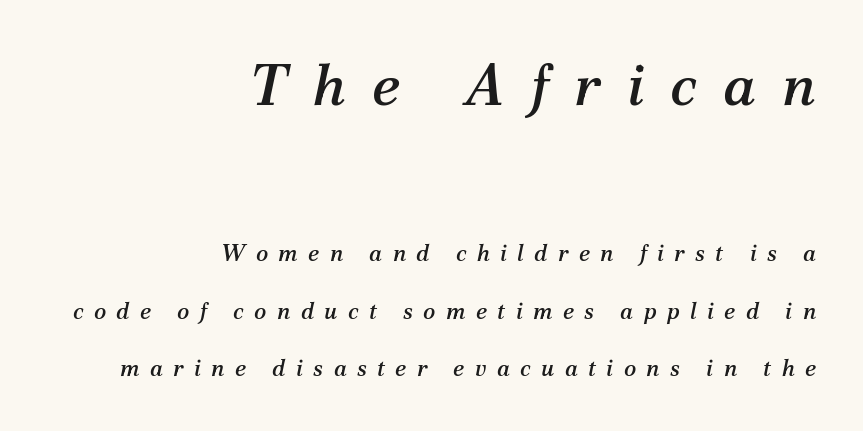
Q: Is the text italic (slanted)? A: Yes, it leans right by about 12 degrees.
Q: Is the typeface a serif or a sans-serif typeface? A: Serif.
Q: Is the text underlined? A: No.
Q: How is the paragraph aligned? A: Right-aligned.
Q: Is the spacing between letters normal or unusually wide? A: Unusually wide.
Q: Is the spacing between lines tight, normal or loose? A: Loose.
Q: Which block of text is set in a larger size, the first (top) or the second (bottom)? A: The first (top) one.
Q: Width (condensed, normal, or wide)? A: Normal.
Q: Stroke contrast? A: Medium.
Q: x-height? A: Medium.
Q: Monospaced? A: No.
